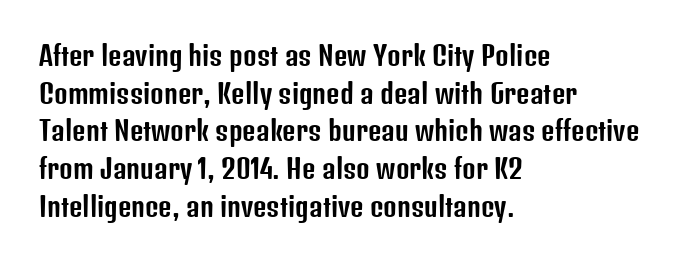
Which margin do the lines hug? The left one — the right edge is uneven. This sample uses plain, unmodified letter spacing. Glance below the letters and you will spot only blank space. Baseline-to-baseline distance is the conventional proportion of letter height.
